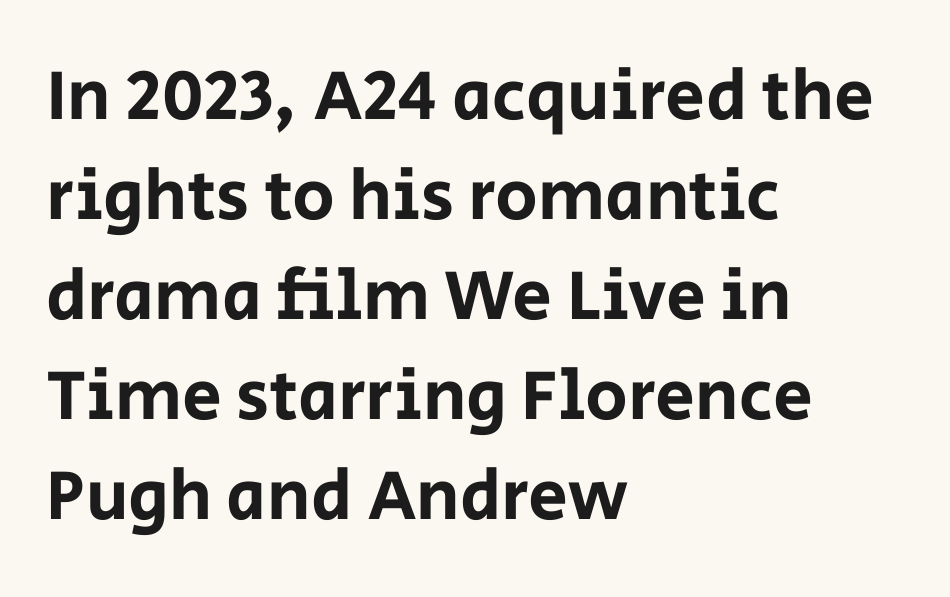
Every row of glyphs begins at an identical x-position on the left. Regarding leading, the lines here are spaced in the standard way. This rendering leaves character spacing at its baseline value. The baseline area is clear.
